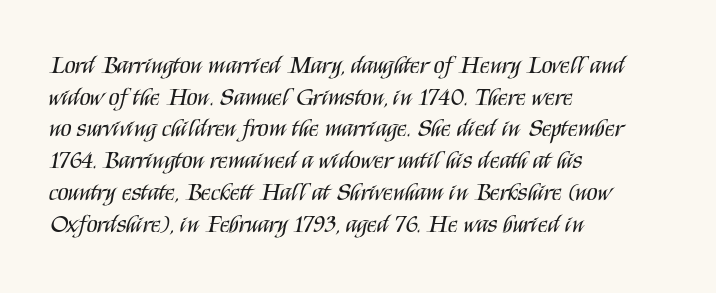
Q: Is the text bold? A: No.
Q: Is the text italic (slanted)? A: Yes.
Q: Is the text underlined? A: No.
Q: How is the paragraph aligned? A: Left-aligned.
Q: Is the spacing between letters normal or unusually wide? A: Normal.
Q: Is the spacing between lines tight, normal or loose? A: Normal.
